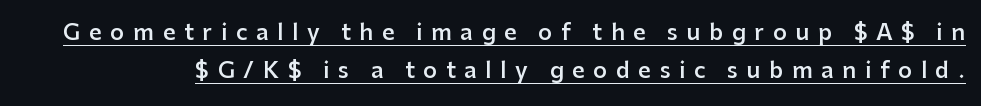
{"italic": "no", "bold": "semi", "underline": "yes", "line_spacing_ratio": 1.71, "letter_spacing": "wide", "letter_spacing_em": 0.39, "glyph_px": 22}
